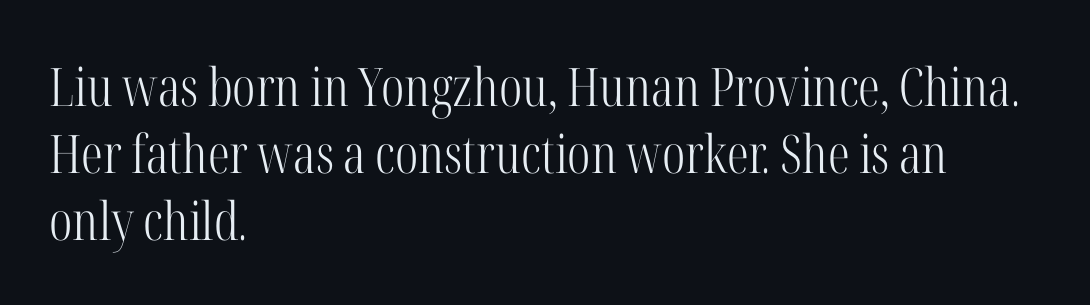
Has an underline been added? It has not. You can tell it's not italic because the verticals are truly vertical. Compared with a centered layout, this one pins lines to the left instead. Each letter keeps its own natural width here, so spacing adapts to shape. The block of text has a typical density, with ordinary space between rows.
